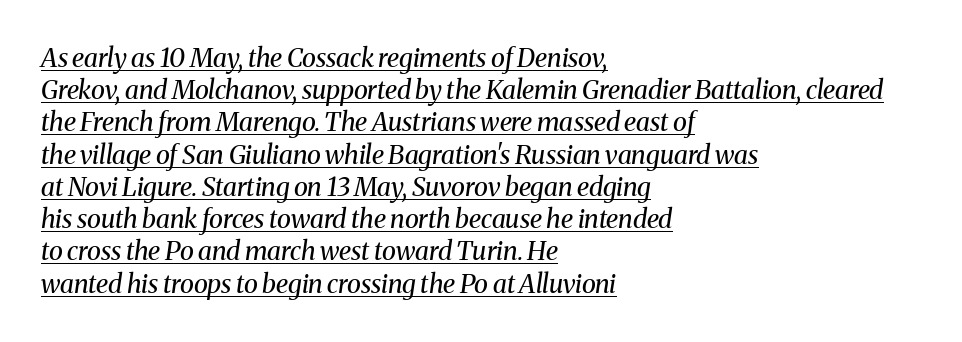
Q: Is the text bold? A: No.
Q: Is the text italic (slanted)? A: Yes, it leans right by about 8 degrees.
Q: Is the text underlined? A: Yes.
Q: How is the paragraph aligned? A: Left-aligned.
Q: Is the spacing between letters normal or unusually wide? A: Normal.
